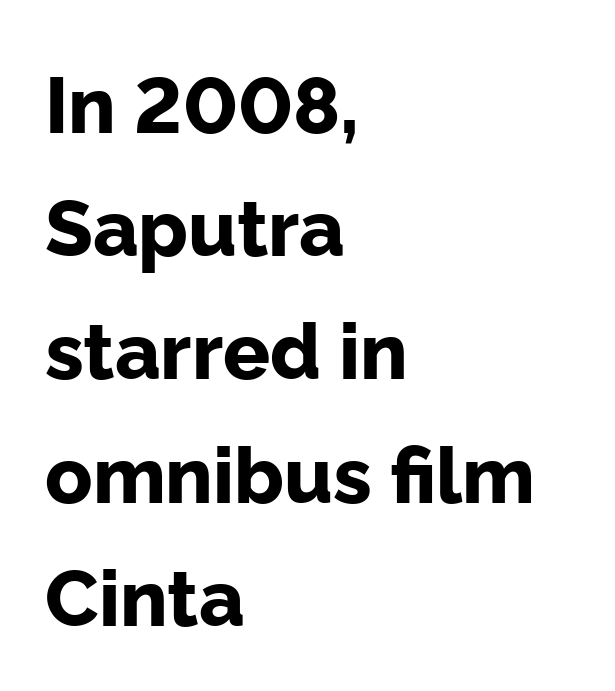
{"serif": "no", "italic": "no", "bold": "yes", "weight": "bold", "width": "normal", "stroke_contrast": "low", "x_height": "medium", "monospaced": "no", "underline": "no", "align": "left", "line_spacing": "normal", "line_spacing_ratio": 1.58, "letter_spacing": "normal", "letter_spacing_em": 0.0, "glyph_px": 78}
